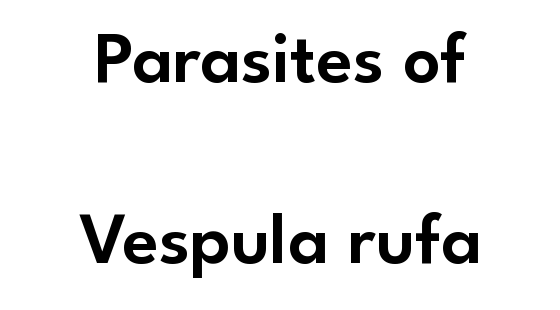
This rendering employs a face without finishing strokes, i.e., a sans-serif. Anything drawn beneath the words? Only blank space. Teacher's note: observe the equal gaps on both sides — that is centered alignment. Vertical strokes here are truly vertical. Character widths vary here, with narrow letters taking less room than wide ones.
